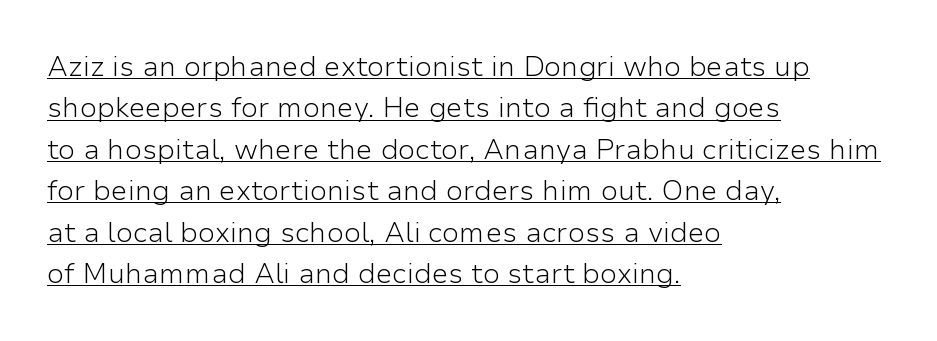
Q: Is the text bold? A: No.
Q: Is the text italic (slanted)? A: No, it is upright.
Q: Is the typeface a serif or a sans-serif typeface? A: Sans-serif.
Q: Is the text underlined? A: Yes.
Q: How is the paragraph aligned? A: Left-aligned.
Q: Is the spacing between letters normal or unusually wide? A: Normal.
Q: Is the spacing between lines tight, normal or loose? A: Normal.
Q: Width (condensed, normal, or wide)? A: Normal.
Q: Stroke contrast? A: Low.
Q: x-height? A: Medium.
Q: Monospaced? A: No.
